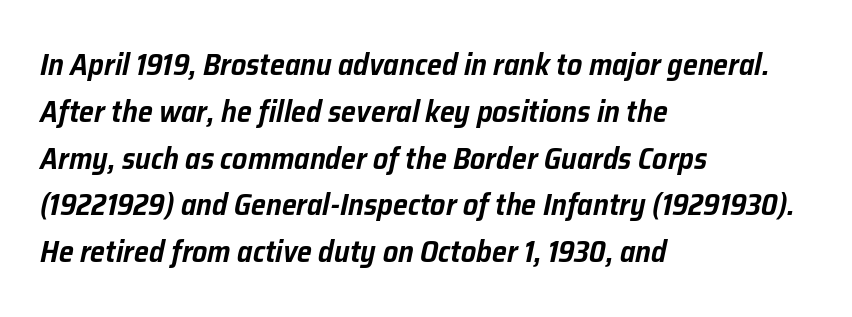
The image shows 30 px text type, italic (leaning right); set left-aligned, normal line spacing (1.56x), normal letter spacing, not underlined; low stroke contrast and a medium x-height.
